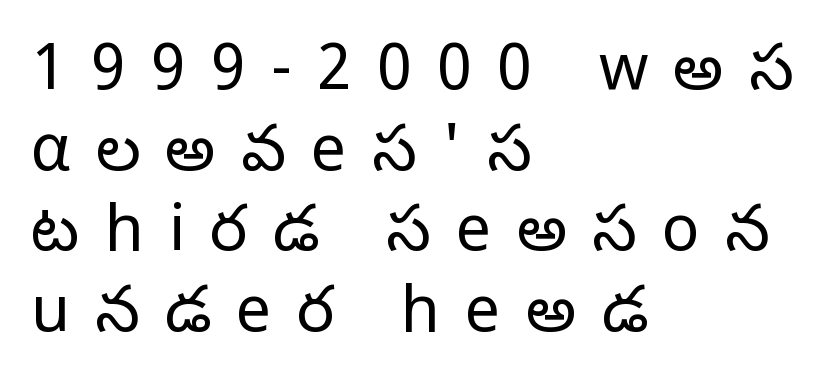
Is there much room between lines? A standard amount, neither cramped nor airy. The type is letterspaced generously, with wide tracking. Vertical stems look standard width or narrower in stroke. Typographically, this falls in the sans-serif category. Quick note: not italic, upright.
